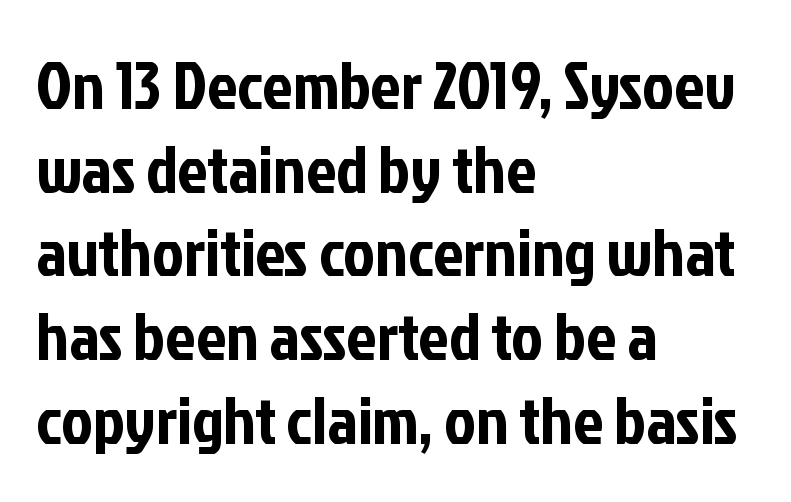
Q: Is the text italic (slanted)? A: No, it is upright.
Q: Is the typeface a serif or a sans-serif typeface? A: Sans-serif.
Q: Is the text underlined? A: No.
Q: How is the paragraph aligned? A: Left-aligned.
Q: Is the spacing between letters normal or unusually wide? A: Normal.
Q: Is the spacing between lines tight, normal or loose? A: Normal.
Q: Width (condensed, normal, or wide)? A: Condensed.
Q: Stroke contrast? A: Low.
Q: x-height? A: Medium.
Q: Monospaced? A: No.
